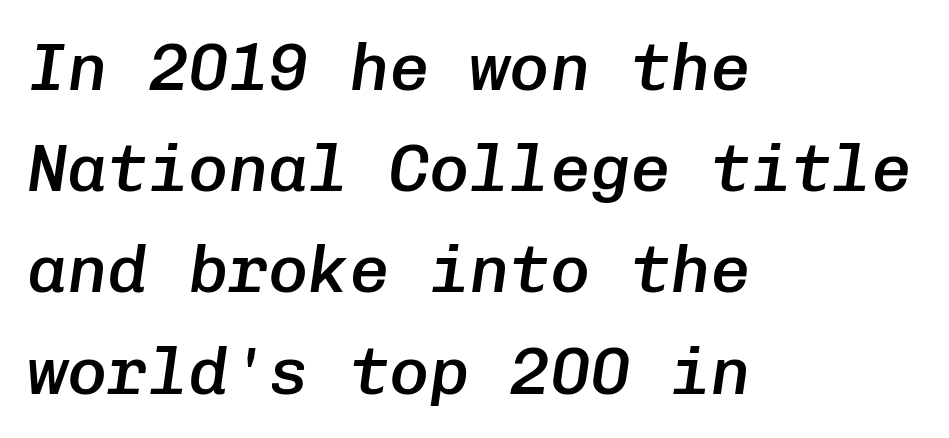
Q: Is the text bold? A: Semi-bold.
Q: Is the text italic (slanted)? A: Yes, it leans right by about 8 degrees.
Q: Is the text underlined? A: No.
Q: How is the paragraph aligned? A: Left-aligned.
Q: Is the spacing between letters normal or unusually wide? A: Normal.
Q: Is the spacing between lines tight, normal or loose? A: Normal.
Q: Width (condensed, normal, or wide)? A: Normal.
Q: Stroke contrast? A: Low.
Q: x-height? A: Medium.
Q: Monospaced? A: Yes.
